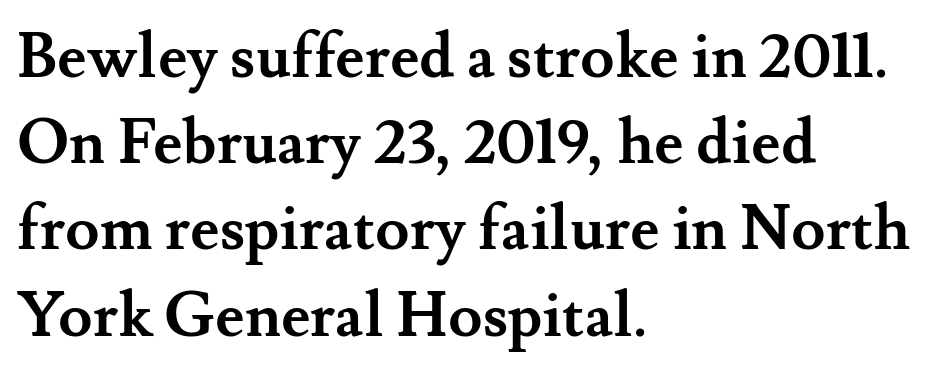
Q: Is the text bold? A: Yes.
Q: Is the text italic (slanted)? A: No, it is upright.
Q: Is the typeface a serif or a sans-serif typeface? A: Serif.
Q: Is the text underlined? A: No.
Q: How is the paragraph aligned? A: Left-aligned.
Q: Is the spacing between letters normal or unusually wide? A: Normal.
Q: Is the spacing between lines tight, normal or loose? A: Normal.
Q: Width (condensed, normal, or wide)? A: Normal.
Q: Stroke contrast? A: Medium.
Q: x-height? A: Small.
Q: Monospaced? A: No.
